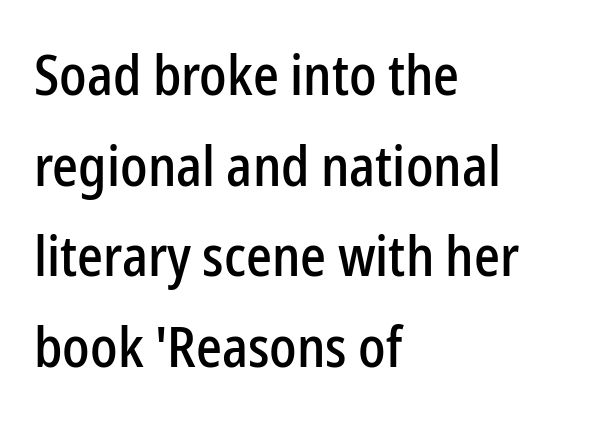
The image shows 57 px condensed sans-serif type, upright; set left-aligned, normal line spacing (1.59x), normal letter spacing, not underlined; low stroke contrast and a medium x-height.
